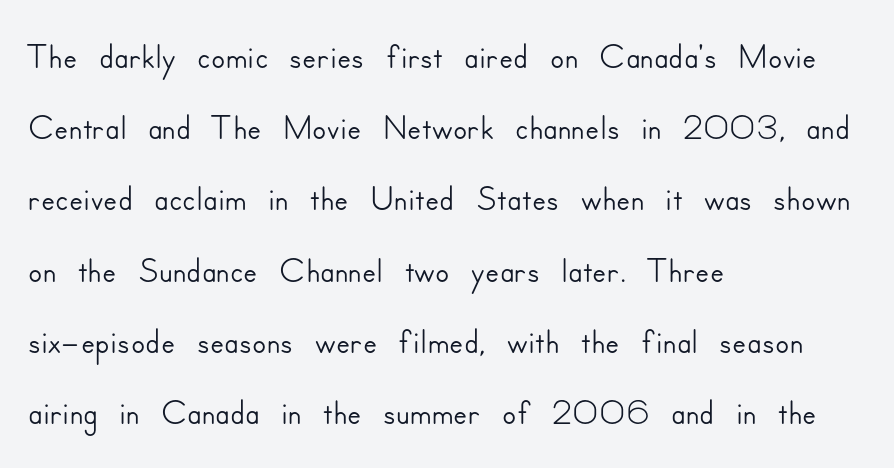
The image shows 52 px sans-serif type, upright; set left-aligned, normal line spacing (1.37x), normal letter spacing, not underlined; low stroke contrast and a small x-height.
